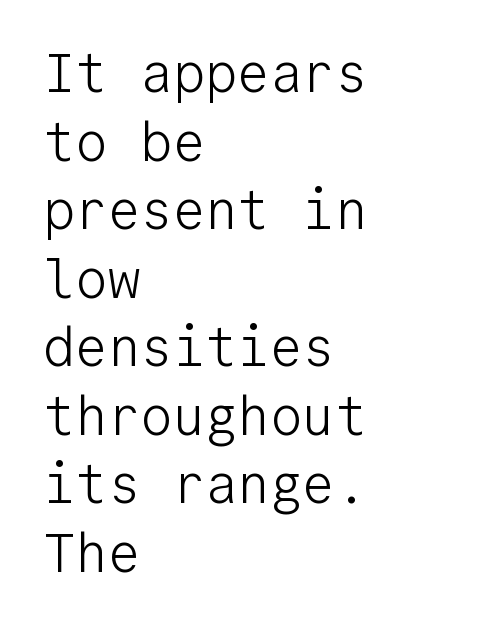
The type family on display is of the sans-serif kind. The rag falls on the right side of this text block. Tracking here is standard; glyphs follow each other at the usual distance. No letter is thick-stroked: the sample isn't bold.
